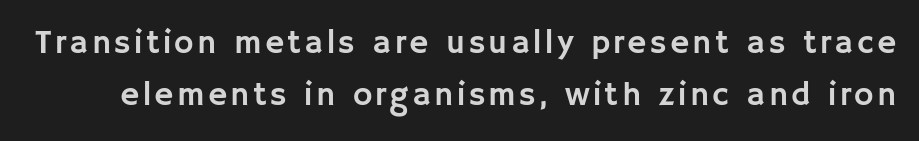
Varying glyph widths throughout — classic text-font behaviour. Tall strokes in this sample are plumb rather than angled. Regarding leading, the lines here are spaced in the standard way. Descender tails drop into unmarked territory.
